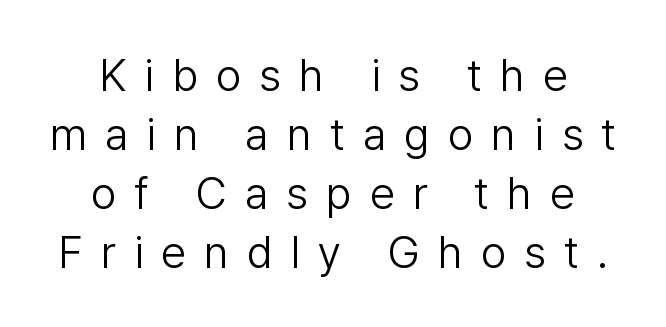
The image shows 45 px light sans-serif type, upright; set centered, normal line spacing (1.31x), unusually wide letter spacing (+0.4 em), not underlined; low stroke contrast and a medium x-height.
